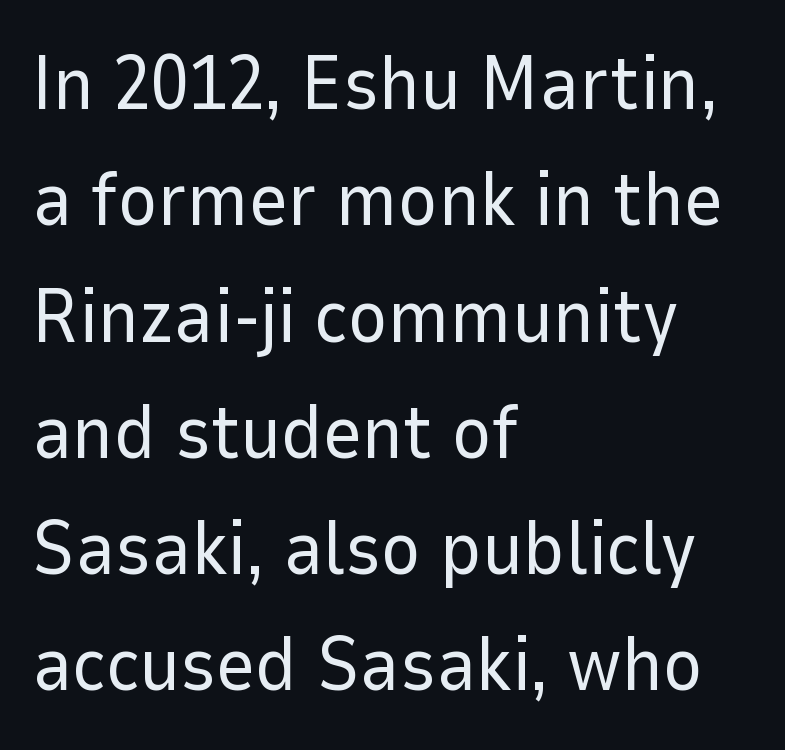
The face used here is proportionally spaced, like ordinary book or web type. The strokes carry an ordinary text weight at most. The zone under the glyphs is completely vacant. Casual observation: everything's shoved over to the left. Italic: no, the glyphs are upright roman. Honestly, the row spacing looks completely unremarkable.
